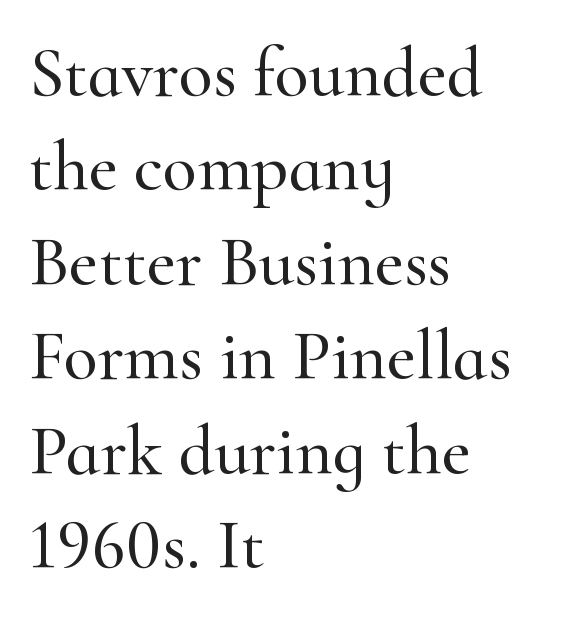
{"serif": "yes", "italic": "no", "width": "normal", "stroke_contrast": "high", "x_height": "small", "monospaced": "no", "underline": "no", "align": "left", "line_spacing": "normal", "line_spacing_ratio": 1.33, "letter_spacing": "normal", "letter_spacing_em": 0.0, "glyph_px": 71}
